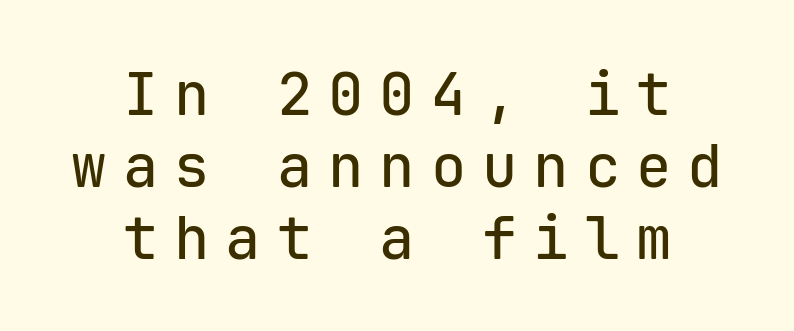
Honestly, the letter spacing is so wide it's the main thing you notice. Does the copy run flush right? No — it is centered line by line. Check under the words: just untouched page. These lines are rendered in a fixed-pitch font. A roman cut, with each character standing at attention.
